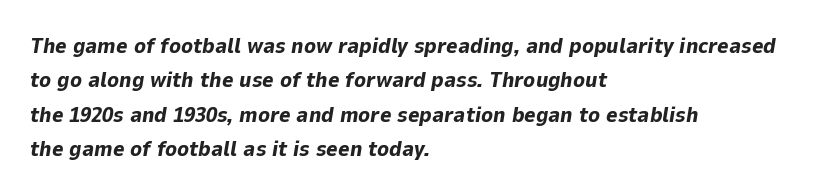
Q: Is the text bold? A: Yes.
Q: Is the text italic (slanted)? A: Yes, it leans right by about 9 degrees.
Q: Is the text underlined? A: No.
Q: How is the paragraph aligned? A: Left-aligned.
Q: Is the spacing between letters normal or unusually wide? A: Normal.
Q: Is the spacing between lines tight, normal or loose? A: Normal.
